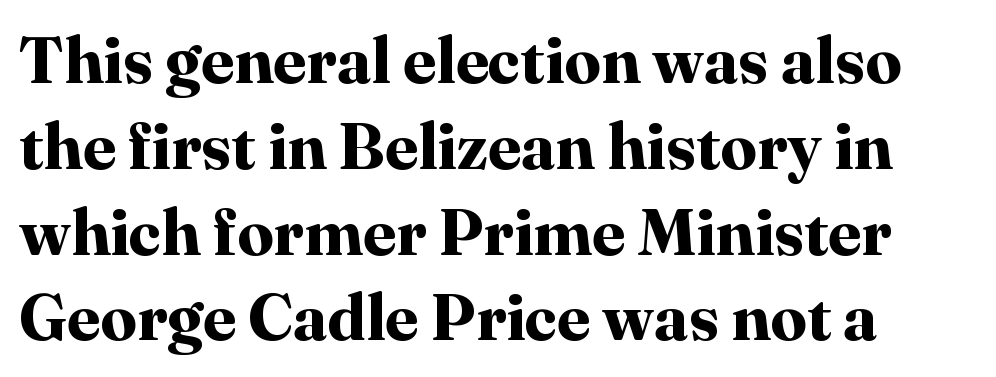
The image shows 65 px bold serif type, upright; set left-aligned, normal line spacing (1.32x), normal letter spacing, not underlined; high stroke contrast and a medium x-height.
